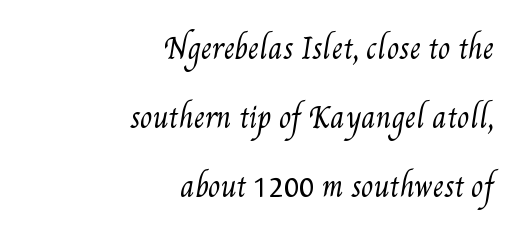
The letters advance in unequal steps, a hallmark of proportional type. Has an underline been added? It has not. These glyphs show unthickened strokes, regular width or finer. Compared with typical paragraphs, the rows here are farther apart. All the whitespace from short lines collects on the left. The horizontal fit of the characters is conventional and even.
